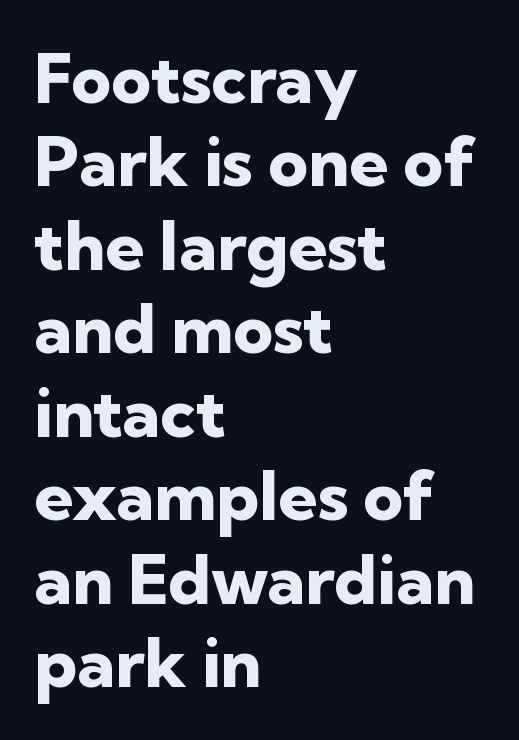
The image shows 69 px heavy sans-serif type, upright; set left-aligned, line spacing 1.21x, normal letter spacing, not underlined; low stroke contrast and a medium x-height.
